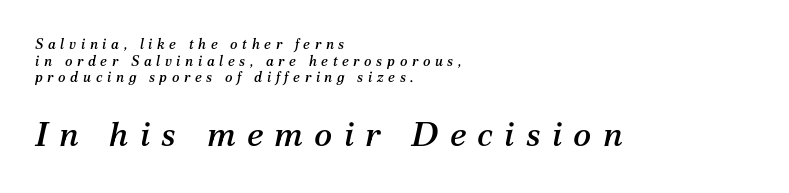
{"serif": "yes", "italic": "yes", "lean": "right", "slant_degrees": 12, "width": "normal", "stroke_contrast": "medium", "x_height": "medium", "monospaced": "no", "underline": "no", "align": "left", "line_spacing_ratio": 1.19, "letter_spacing": "wide", "letter_spacing_em": 0.33, "larger_block": "second", "size_ratio": 2.43, "glyph_px": 34}
